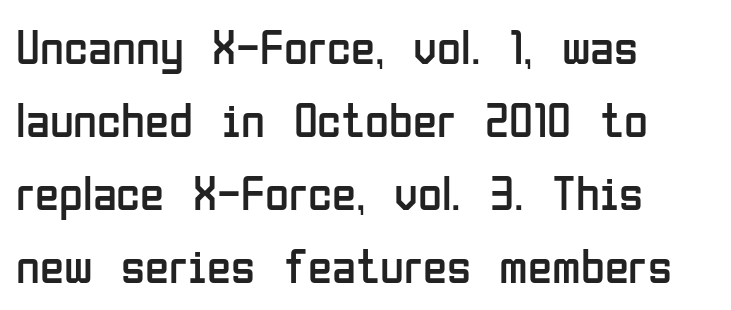
The image shows 49 px regular-weight, condensed sans-serif type, upright; set left-aligned, normal line spacing (1.49x), normal letter spacing, not underlined; low stroke contrast and a medium x-height.
